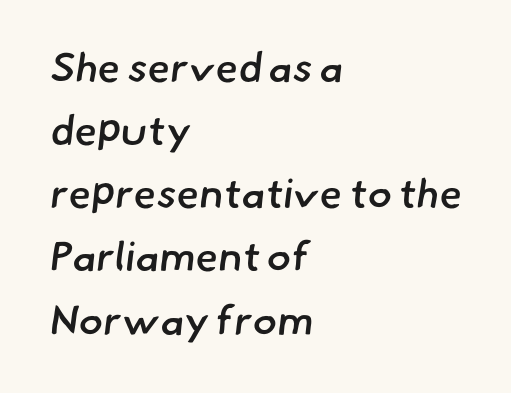
Q: Is the text bold? A: Semi-bold.
Q: Is the typeface a serif or a sans-serif typeface? A: Sans-serif.
Q: Is the text underlined? A: No.
Q: How is the paragraph aligned? A: Left-aligned.
Q: Is the spacing between letters normal or unusually wide? A: Normal.
Q: Is the spacing between lines tight, normal or loose? A: Normal.
Q: Width (condensed, normal, or wide)? A: Normal.
Q: Stroke contrast? A: Low.
Q: x-height? A: Small.
Q: Monospaced? A: No.
